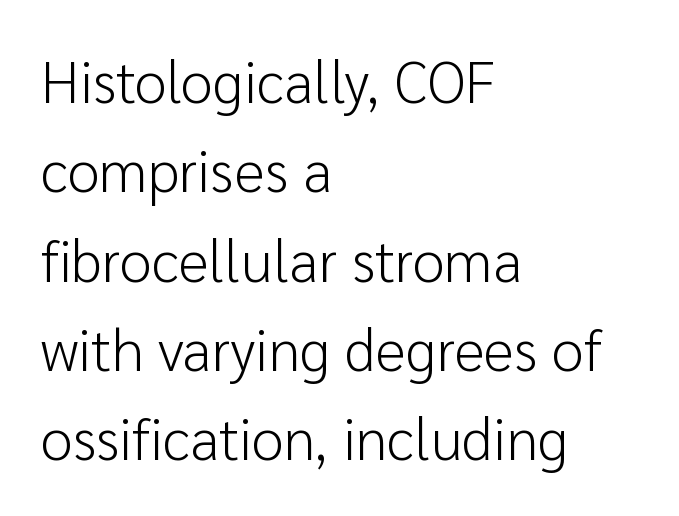
{"serif": "no", "italic": "no", "bold": "no", "weight": "light", "width": "normal", "stroke_contrast": "low", "x_height": "medium", "monospaced": "no", "underline": "no", "align": "left", "line_spacing": "normal", "line_spacing_ratio": 1.54, "letter_spacing": "normal", "letter_spacing_em": 0.0, "glyph_px": 58}
